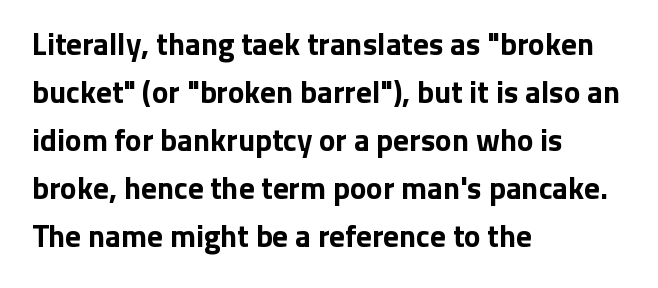
{"serif": "no", "italic": "no", "bold": "yes", "weight": "bold", "width": "normal", "stroke_contrast": "low", "x_height": "medium", "monospaced": "no", "underline": "no", "align": "left", "line_spacing": "normal", "line_spacing_ratio": 1.55, "letter_spacing": "normal", "letter_spacing_em": 0.0, "glyph_px": 31}
